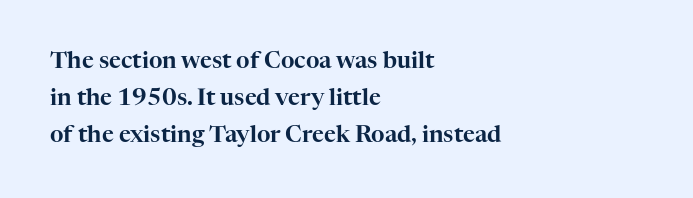
{"italic": "no", "underline": "no", "align": "left", "line_spacing": "normal", "line_spacing_ratio": 1.6, "letter_spacing": "normal", "letter_spacing_em": 0.0, "glyph_px": 23}
